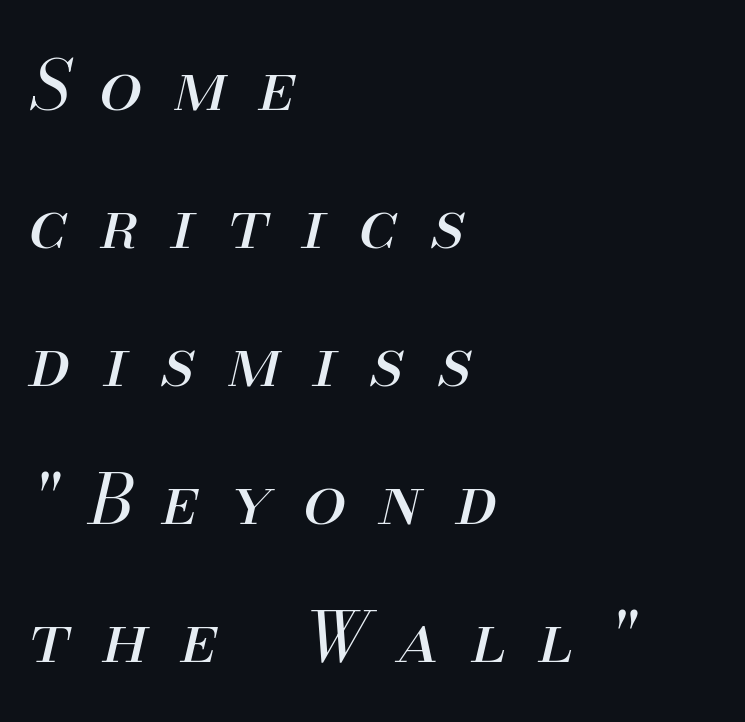
The typography opts for an oblique posture over an upright one. The setting favours the left margin, as ordinary paragraphs usually do. Glance below the letters and you will spot only blank space. Compared with typical body copy, the letter spacing here is much looser.
